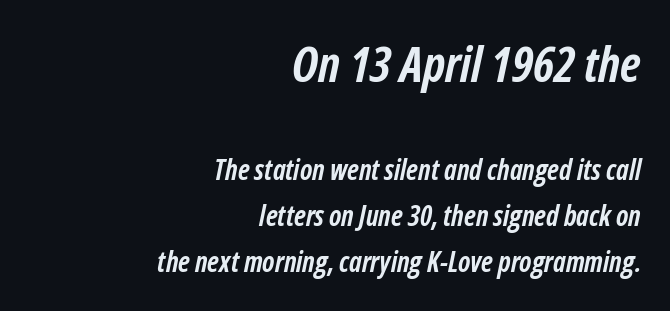
Default kerning and tracking; the words read as compact shapes. Looks like regular typesetting: each glyph gets only the width it needs. Heavy-handed strokes throughout: this text is bold. These lines stack with their right ends in a neat column.
